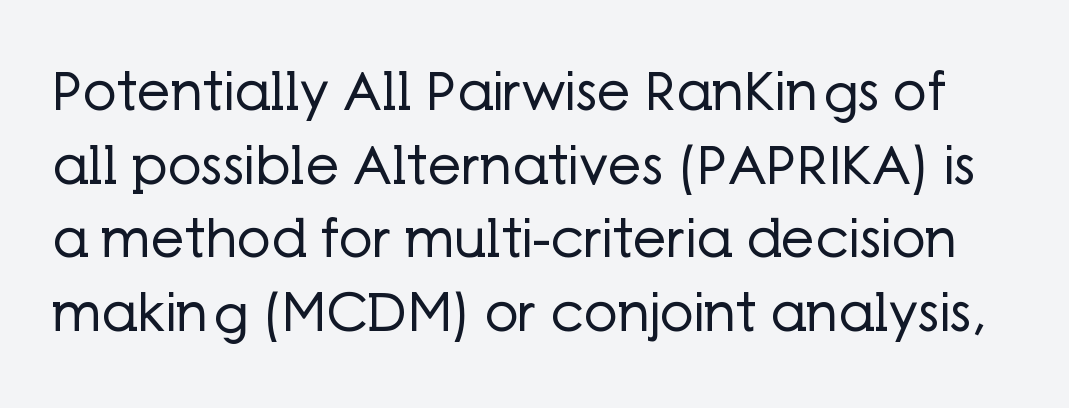
The cut favours lightness, reaching ordinary text weight at its darkest. Characters remain perfectly vertical along every line. Letter spacing: default. Regular leading.
